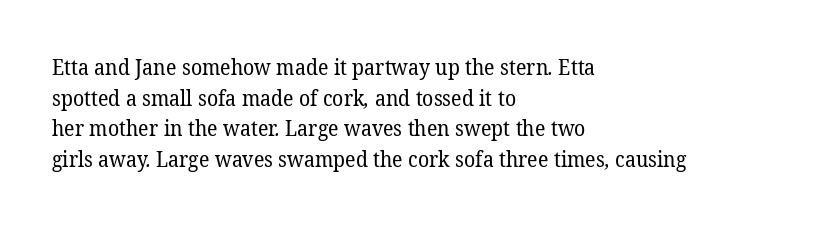
Is this a heavy cut? Hardly; it is regular or lighter. Type without underlining. Evenly set lines give the paragraph a standard silhouette. In CSS terms this would be text-align: left.
